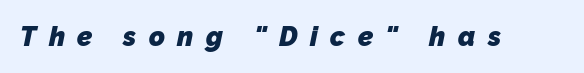
Q: Is the text bold? A: Yes.
Q: Is the text underlined? A: No.
Q: Is the spacing between letters normal or unusually wide? A: Unusually wide.
